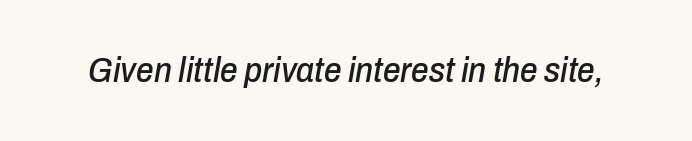
Q: Is the text italic (slanted)? A: Yes, it leans right by about 10 degrees.
Q: Is the text underlined? A: No.
Q: Is the spacing between letters normal or unusually wide? A: Normal.
Q: Width (condensed, normal, or wide)? A: Condensed.
Q: Stroke contrast? A: Low.
Q: x-height? A: Medium.
Q: Monospaced? A: No.
